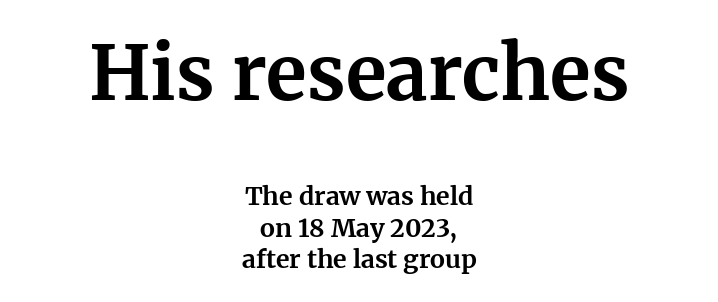
{"serif": "yes", "italic": "no", "bold": "yes", "weight": "bold", "width": "normal", "stroke_contrast": "medium", "x_height": "medium", "monospaced": "no", "underline": "no", "align": "center", "line_spacing": "normal", "line_spacing_ratio": 1.26, "letter_spacing": "normal", "letter_spacing_em": 0.0, "larger_block": "first", "size_ratio": 3.0, "glyph_px": 75}
